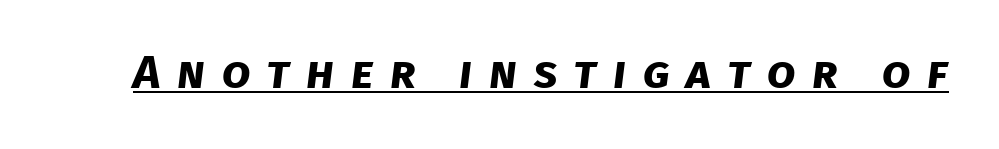
Between one letter and the next there's a generous, obvious gap. This is underlined copy, the kind a proofreader might mark for attention. How heavy is the stroke? Heavy — this is a bold. Is this a fixed-width face? No — the glyphs have proportional, varying widths. A typesetter would label this face a sans.
